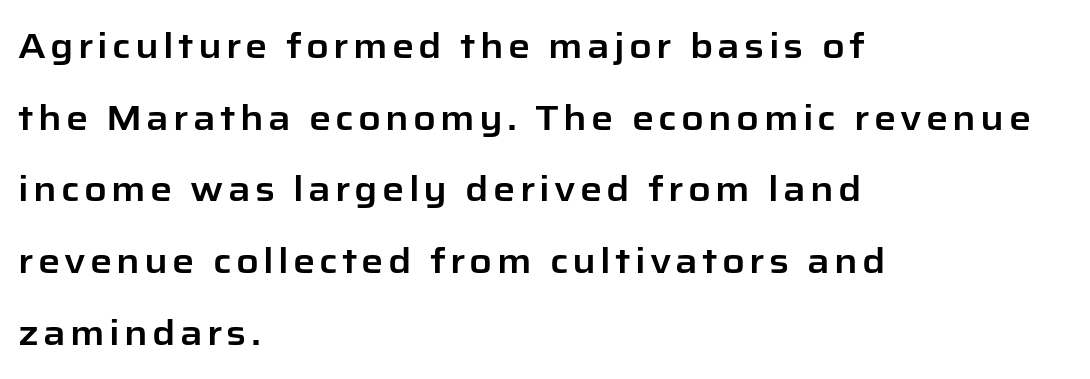
{"serif": "no", "italic": "no", "width": "normal", "stroke_contrast": "low", "x_height": "medium", "monospaced": "no", "underline": "no", "align": "left", "line_spacing": "loose", "line_spacing_ratio": 2.05, "glyph_px": 35}
